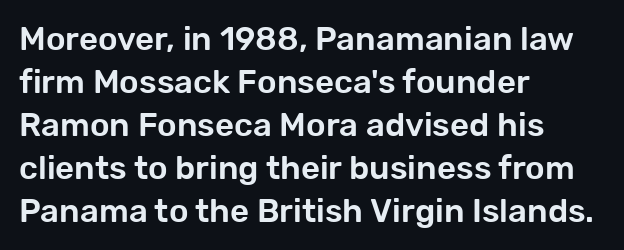
Think of a printed novel: that variable character pitch is what you see here. How would I describe the line gaps? Plain and ordinary. A typesetter would mark this as roman, not italic. Nope, no serifs anywhere on these letters.
